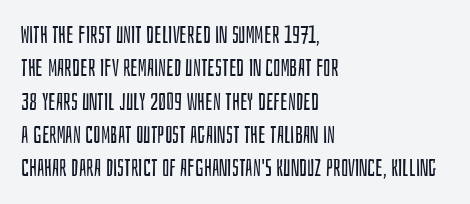
{"italic": "no", "bold": "no", "underline": "no", "align": "left", "line_spacing": "normal", "line_spacing_ratio": 1.39, "letter_spacing": "normal", "letter_spacing_em": 0.0, "glyph_px": 24}
